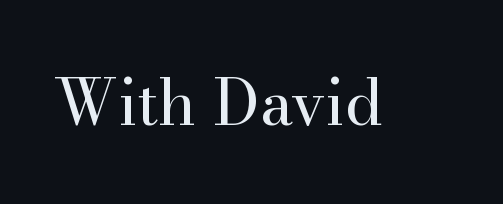
The horizontal fit of the characters is conventional and even. The axis of the letterforms is exactly vertical. Font category for this specimen: serif. Clear beneath every line of the passage. Weight class: somewhere from thin through regular.
